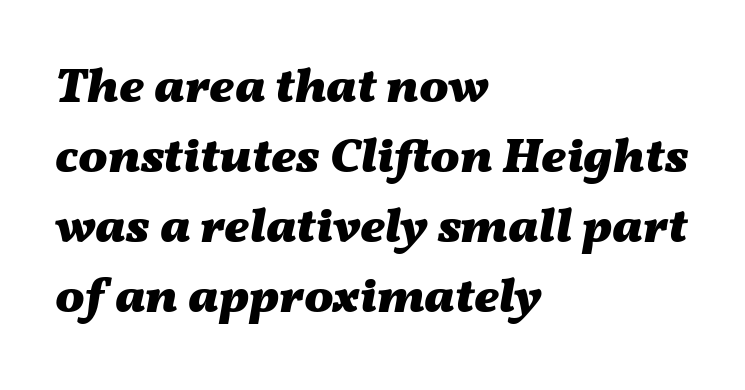
Q: Is the text bold? A: Yes.
Q: Is the text italic (slanted)? A: Yes, it leans right by about 11 degrees.
Q: Is the text underlined? A: No.
Q: How is the paragraph aligned? A: Left-aligned.
Q: Is the spacing between letters normal or unusually wide? A: Normal.
Q: Is the spacing between lines tight, normal or loose? A: Normal.
Q: Width (condensed, normal, or wide)? A: Wide.
Q: Stroke contrast? A: Medium.
Q: x-height? A: Medium.
Q: Monospaced? A: No.
